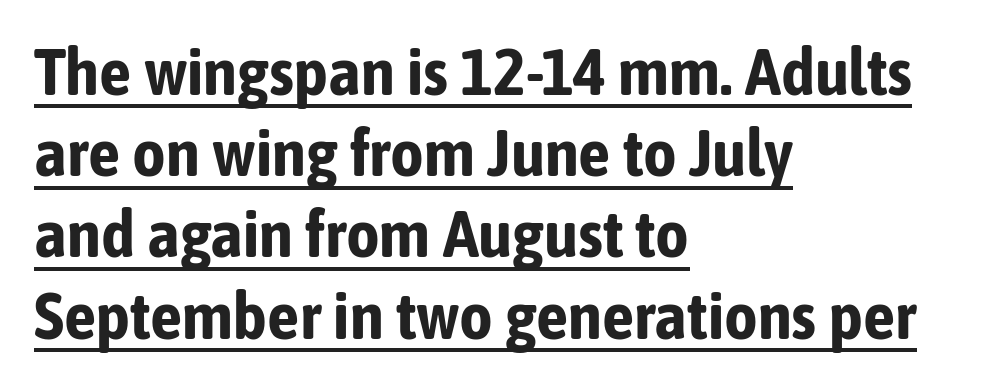
The image shows 65 px bold, condensed sans-serif type, upright; set left-aligned, normal line spacing (1.25x), normal letter spacing, underlined; low stroke contrast and a medium x-height.
